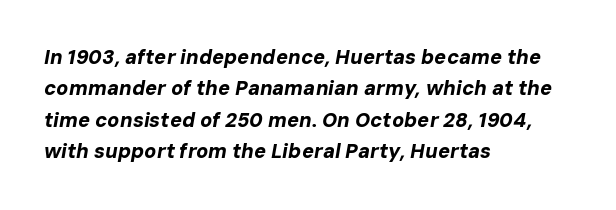
The font is running at its bold setting. Plain, unruled lines of type. An italicized treatment has been applied to the whole sample. Compared with typical paragraphs, the rows here are spaced about the same. Layout note: lines flush left.
